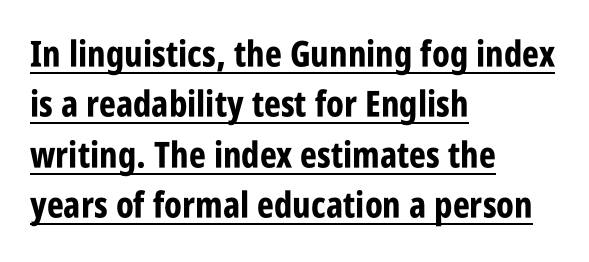
The image shows 36 px bold, condensed sans-serif type, upright; set left-aligned, normal line spacing (1.4x), normal letter spacing, underlined; low stroke contrast and a large x-height.
